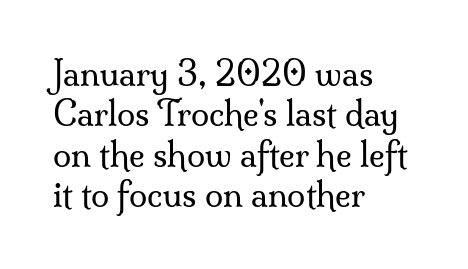
Rendered with straight, roman letterforms. Yep, those are serifs on the letters. The passage shown is typed in a proportional face where columns would drift. The characters are drawn with everyday or finer stroke widths. The passage shown is not underscored anywhere.
